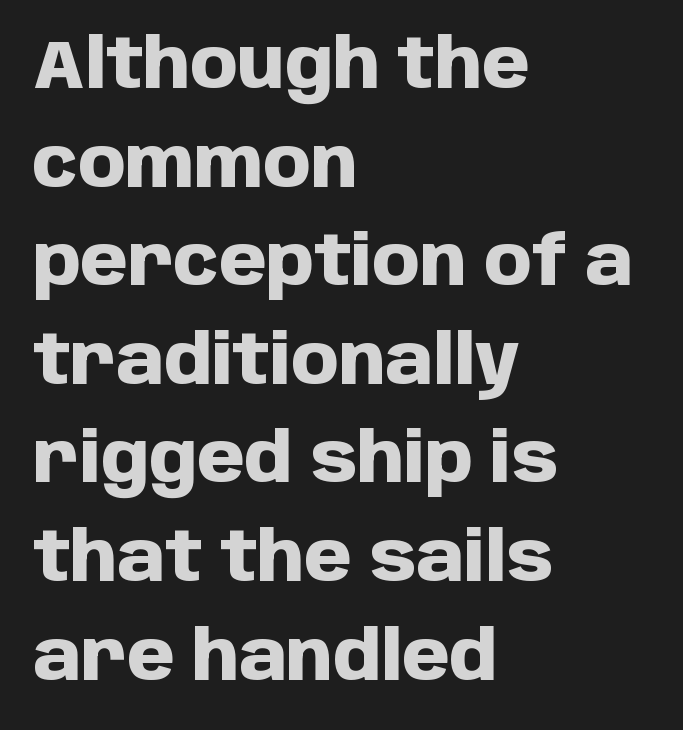
How would I describe the line gaps? Plain and ordinary. Layout note: lines flush left. Does extra space separate the letters? No, they use regular spacing. The strip under each line holds only bare page. Posture: vertical. The rendering shows plain stroke endings on the letterforms — a sans-serif design.
